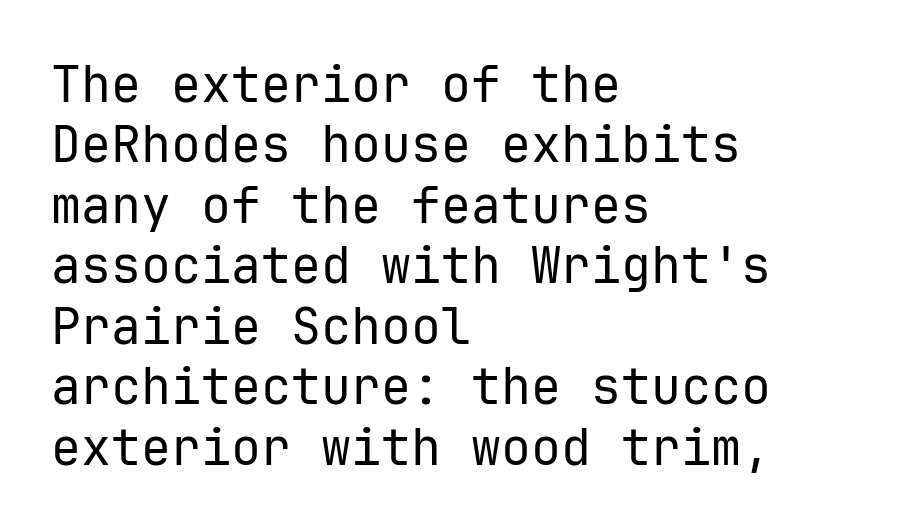
{"serif": "no", "italic": "no", "bold": "no", "weight": "regular", "width": "normal", "stroke_contrast": "low", "x_height": "medium", "monospaced": "yes", "underline": "no", "align": "left", "line_spacing_ratio": 1.21, "letter_spacing": "normal", "letter_spacing_em": 0.0, "glyph_px": 50}
